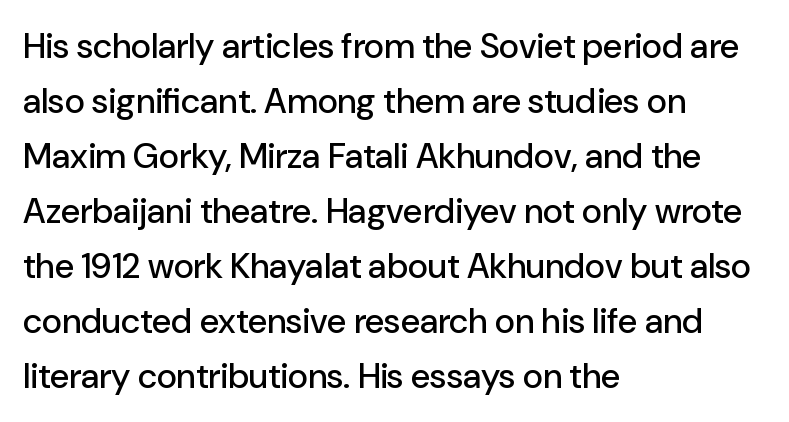
{"serif": "no", "italic": "no", "width": "normal", "stroke_contrast": "low", "x_height": "medium", "monospaced": "no", "underline": "no", "align": "left", "line_spacing": "normal", "line_spacing_ratio": 1.57, "letter_spacing": "normal", "letter_spacing_em": 0.0, "glyph_px": 35}
